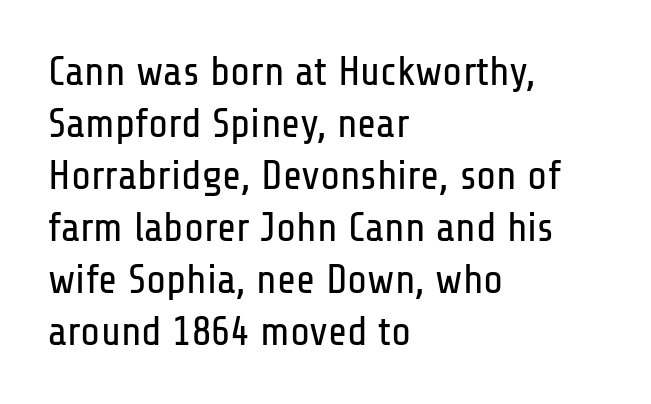
The image shows 41 px regular-weight, condensed sans-serif type, upright; set left-aligned, normal line spacing (1.27x), normal letter spacing, not underlined; low stroke contrast and a medium x-height.
